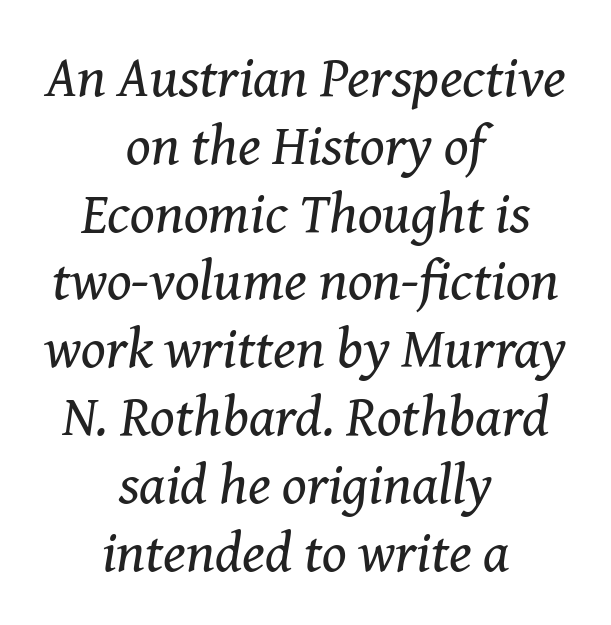
Think of a printed novel: that variable character pitch is what you see here. Heft: none added — not bold. This is serif lettering, the kind often seen in printed books. Is the letter spacing exaggerated? No — it looks like the ordinary default. Decoration check: the copy has no underline. The font's italic variant was chosen for this text.
